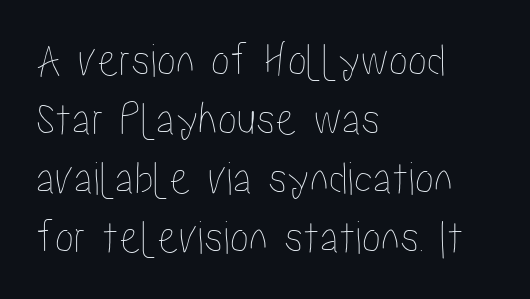
The image shows 48 px condensed type, upright; set left-aligned, line spacing 1.23x, normal letter spacing, not underlined; low stroke contrast and a medium x-height.
